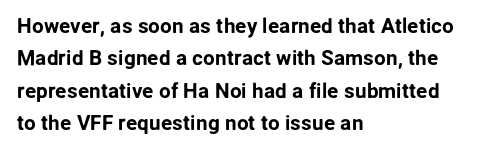
{"italic": "no", "underline": "no", "align": "left", "line_spacing": "normal", "line_spacing_ratio": 1.54, "letter_spacing": "normal", "letter_spacing_em": 0.0, "glyph_px": 21}
